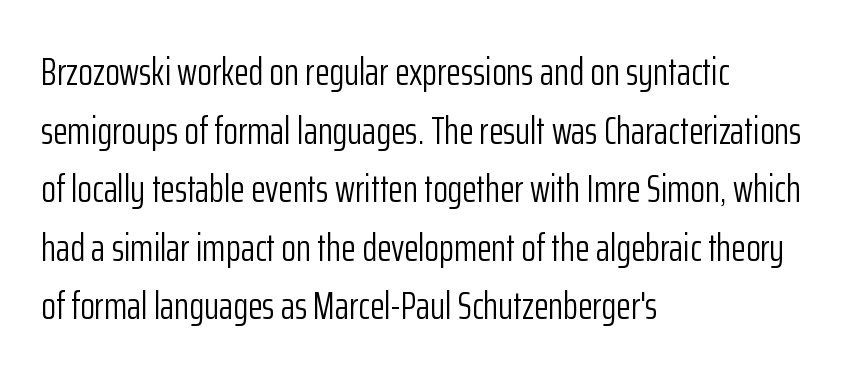
{"serif": "no", "italic": "no", "bold": "no", "weight": "light", "width": "condensed", "stroke_contrast": "low", "x_height": "medium", "monospaced": "no", "underline": "no", "align": "left", "line_spacing": "normal", "line_spacing_ratio": 1.54, "letter_spacing": "normal", "letter_spacing_em": 0.0, "glyph_px": 38}
